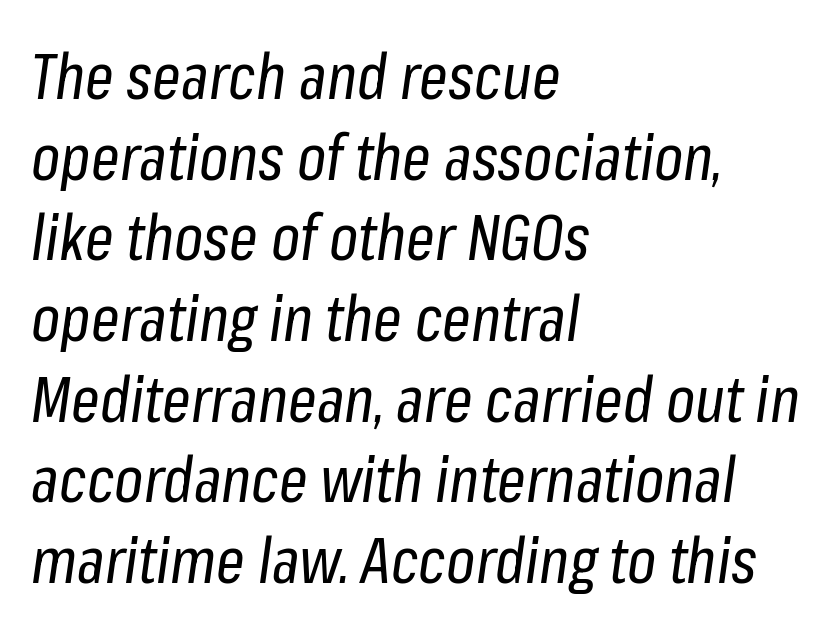
The image shows 63 px regular-weight, condensed type, italic (leaning right); set left-aligned, normal line spacing (1.28x), normal letter spacing, not underlined; low stroke contrast and a medium x-height.
